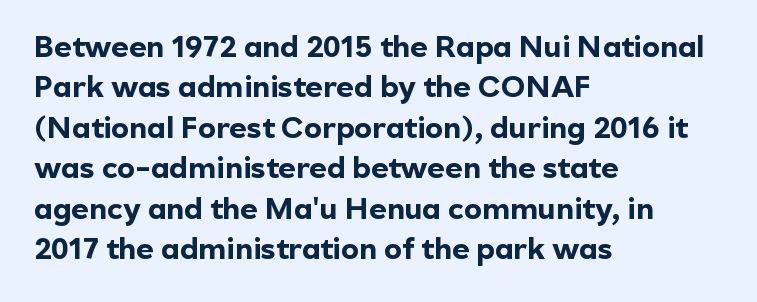
The type sits square on the baseline with zero lean. Standard letterfit; no display-style spreading of the glyphs. Is the block centered? No — it sits flush against the left margin. Font category for this specimen: sans-serif.
